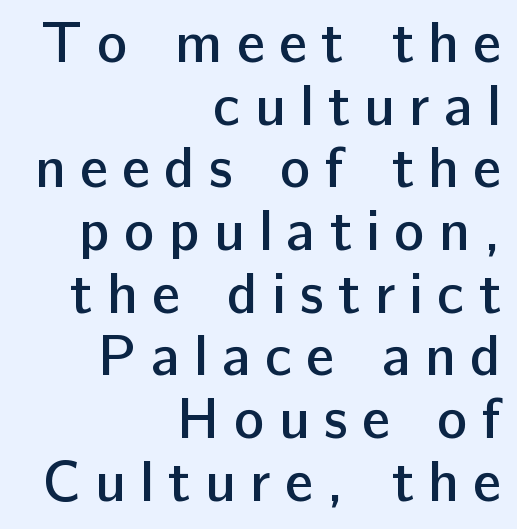
The image shows 57 px semibold sans-serif type, upright; set right-aligned, tight line spacing (1.1x), unusually wide letter spacing (+0.25 em), not underlined; low stroke contrast and a medium x-height.
